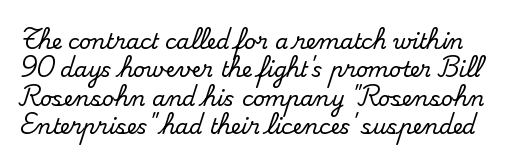
The line-height multiplier appears to be the usual default. The type is set solid horizontally, with unmodified tracking. The gap between lines stays unmarked.
